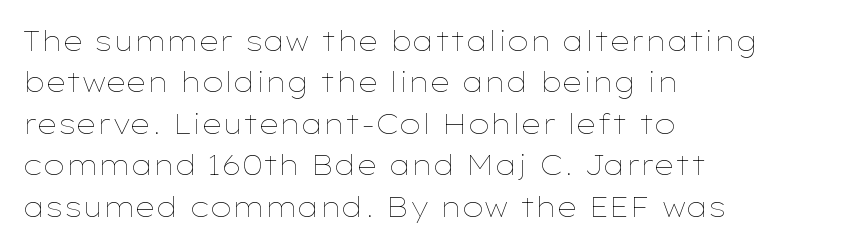
{"italic": "no", "bold": "no", "weight": "thin", "width": "wide", "stroke_contrast": "low", "x_height": "medium", "monospaced": "no", "underline": "no", "align": "left", "line_spacing": "normal", "line_spacing_ratio": 1.48, "letter_spacing": "normal", "letter_spacing_em": 0.0, "glyph_px": 28}
